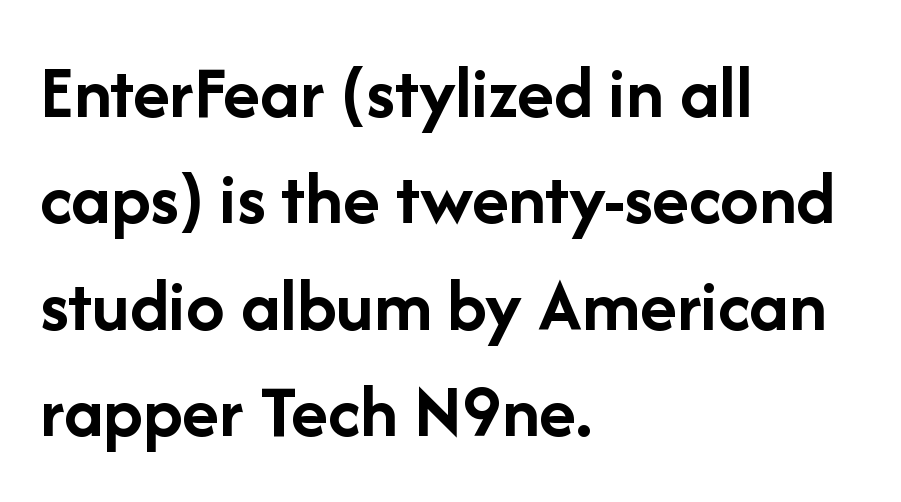
The typeface chosen for these lines omits serifs. Check the space under the baseline: it is left empty. Is there much room between lines? A standard amount, neither cramped nor airy. Words appear dense and cohesive because spacing is normal. Do the characters align in a grid? No, the font is proportional.
